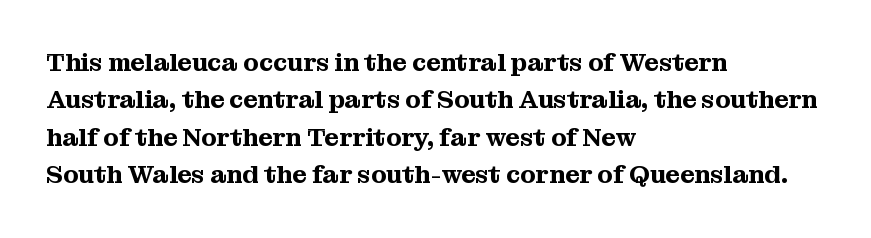
The image shows 25 px text type, upright; set left-aligned, normal line spacing (1.5x), normal letter spacing, not underlined.
